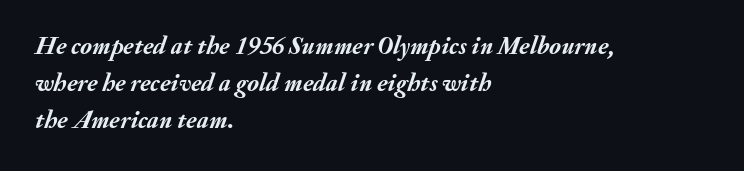
{"italic": "yes", "lean": "right", "slant_degrees": 20, "bold": "yes", "underline": "no", "align": "left", "line_spacing": "normal", "line_spacing_ratio": 1.49, "letter_spacing": "normal", "letter_spacing_em": 0.0, "glyph_px": 25}
